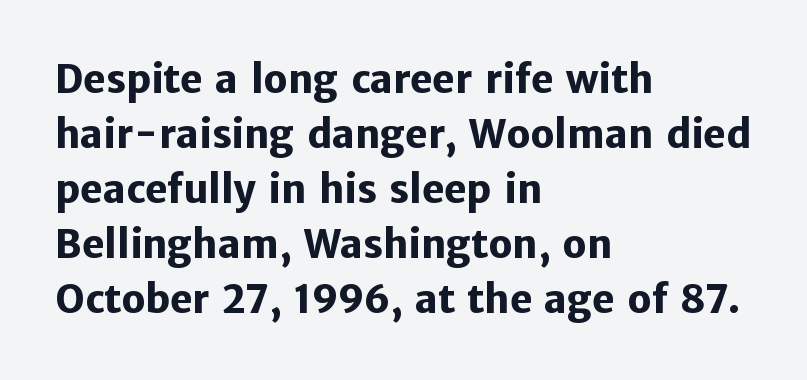
{"serif": "no", "italic": "no", "bold": "yes", "weight": "heavy", "width": "normal", "stroke_contrast": "low", "x_height": "medium", "monospaced": "no", "underline": "no", "align": "left", "line_spacing": "normal", "line_spacing_ratio": 1.45, "letter_spacing": "normal", "letter_spacing_em": 0.0, "glyph_px": 38}
